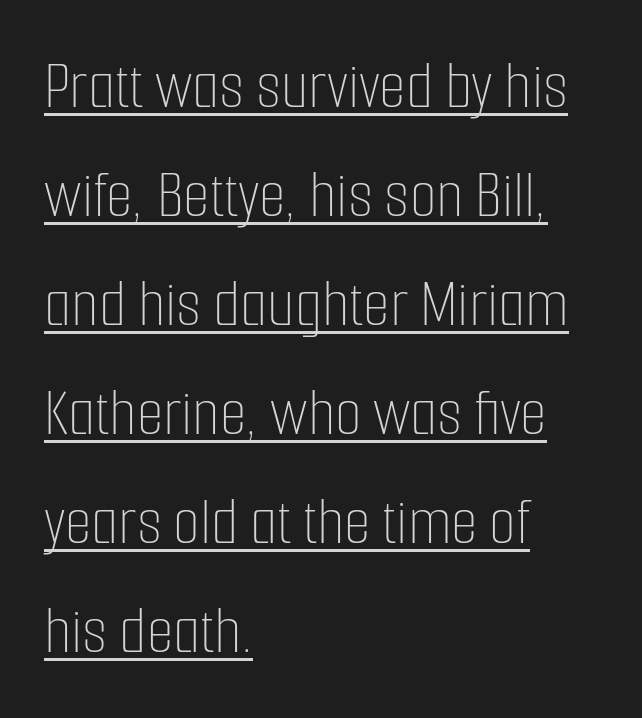
Q: Is the text bold? A: No.
Q: Is the text italic (slanted)? A: No, it is upright.
Q: Is the text underlined? A: Yes.
Q: How is the paragraph aligned? A: Left-aligned.
Q: Is the spacing between letters normal or unusually wide? A: Normal.
Q: Is the spacing between lines tight, normal or loose? A: Normal.
Q: Width (condensed, normal, or wide)? A: Condensed.
Q: Stroke contrast? A: Low.
Q: x-height? A: Medium.
Q: Monospaced? A: No.
